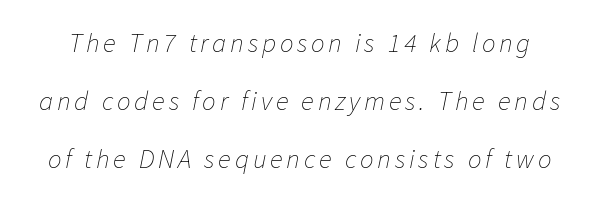
The passage shown is not underscored anywhere. Italic: yes, the glyphs are oblique. The letterforms sit at book weight or below. Leading: increased.
